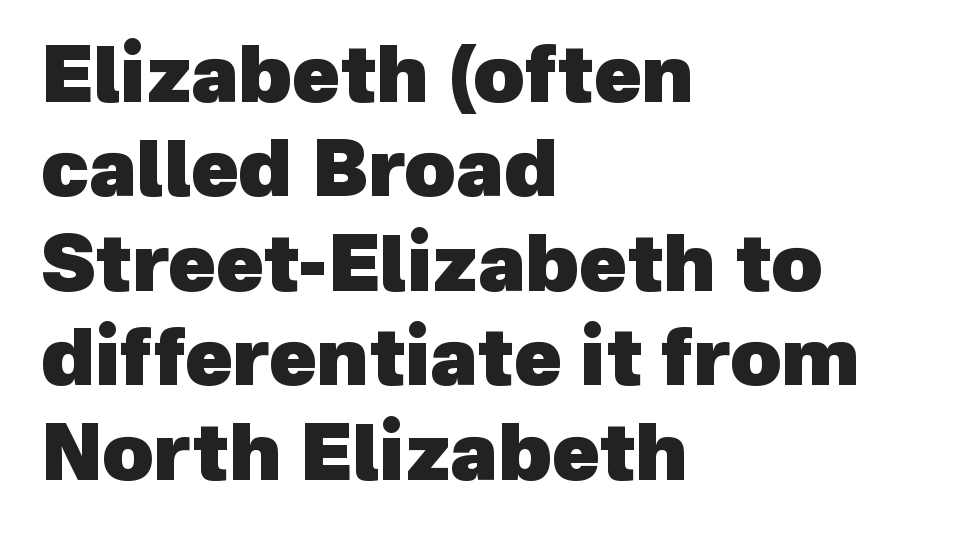
Q: Is the text bold? A: Yes.
Q: Is the typeface a serif or a sans-serif typeface? A: Sans-serif.
Q: Is the text underlined? A: No.
Q: How is the paragraph aligned? A: Left-aligned.
Q: Is the spacing between letters normal or unusually wide? A: Normal.
Q: Width (condensed, normal, or wide)? A: Normal.
Q: x-height? A: Medium.
Q: Monospaced? A: No.
